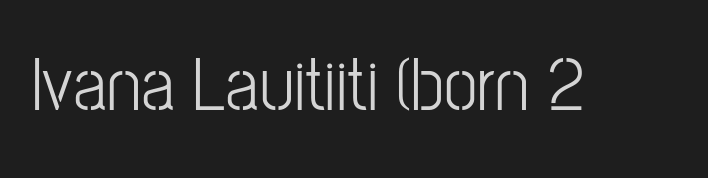
The image shows 76 px condensed sans-serif type, upright; set normal letter spacing, not underlined; low stroke contrast and a medium x-height.
